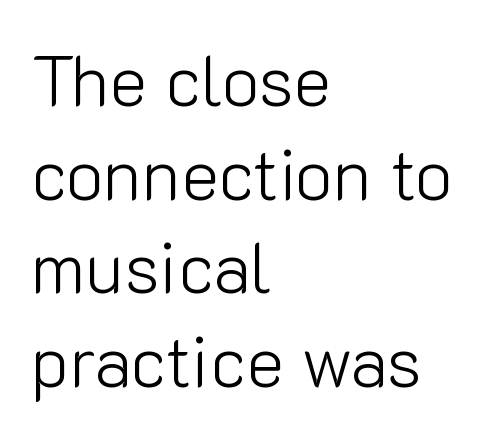
{"serif": "no", "italic": "no", "bold": "no", "weight": "light", "width": "normal", "stroke_contrast": "low", "x_height": "medium", "monospaced": "no", "underline": "no", "align": "left", "line_spacing": "normal", "line_spacing_ratio": 1.32, "letter_spacing": "normal", "letter_spacing_em": 0.0, "glyph_px": 71}
